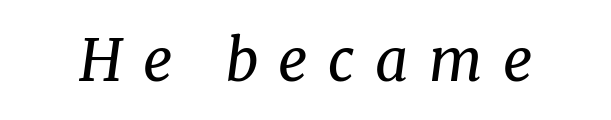
The image shows 58 px regular-weight serif type, italic (leaning right); set unusually wide letter spacing (+0.35 em), not underlined; medium stroke contrast and a medium x-height.
